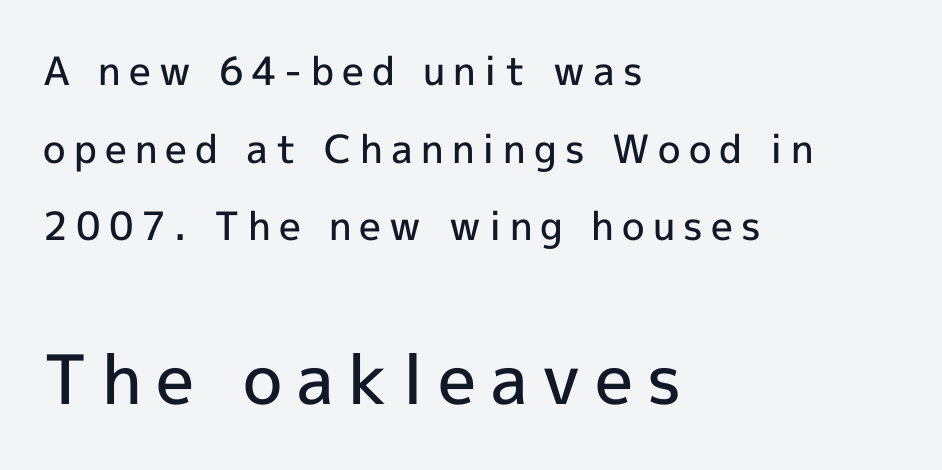
The lettering holds an erect, upright posture throughout. Each letter's strokes conclude bluntly, with no projecting serifs. The space directly below the letters is spotless. These lines have a slow, spaced-out rhythm from letter to letter. If you measured baseline to baseline, you'd find a long distance.
